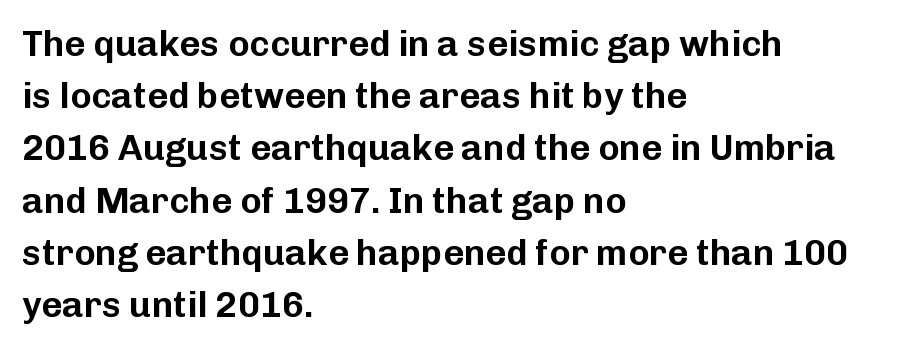
{"serif": "no", "italic": "no", "width": "normal", "stroke_contrast": "low", "x_height": "medium", "monospaced": "no", "underline": "no", "align": "left", "line_spacing": "normal", "line_spacing_ratio": 1.45, "letter_spacing": "normal", "letter_spacing_em": 0.0, "glyph_px": 36}
